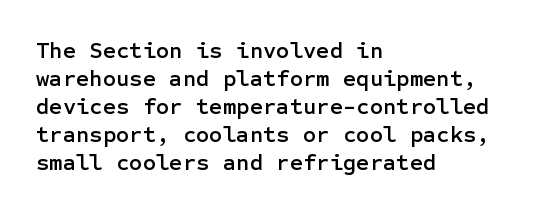
Look at the tracking — it's just the regular setting, nothing added. Caption: multi-line text, flush left, ragged right. Notice how the stems are strictly vertical — no italics here. A clean baseline with only descenders dipping below it.
